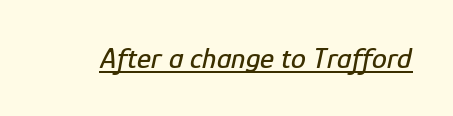
Q: Is the text italic (slanted)? A: Yes, it leans right by about 12 degrees.
Q: Is the text underlined? A: Yes.
Q: Is the spacing between letters normal or unusually wide? A: Normal.
Q: Width (condensed, normal, or wide)? A: Condensed.
Q: Stroke contrast? A: Low.
Q: x-height? A: Medium.
Q: Monospaced? A: No.
